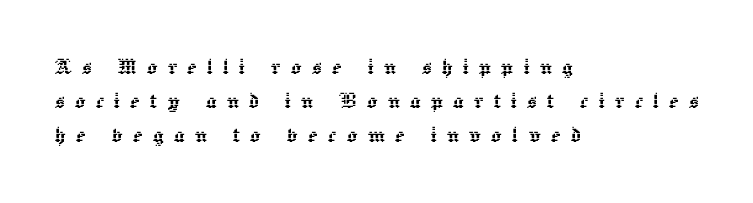
Baseline-to-baseline distance is the conventional proportion of letter height. Descenders hang freely into open space. A classic flush-left, rag-right setting is used for this passage. The face used here is rendered with a markedly widened letterfit. The lettering stays uniformly vertical, giving the passage a roman look.
